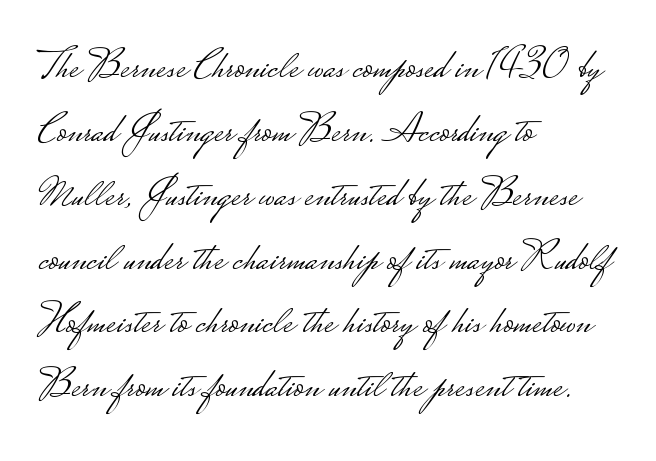
The image shows 42 px light, wide sans-serif type; set left-aligned, normal line spacing (1.52x), normal letter spacing, not underlined; low stroke contrast.
